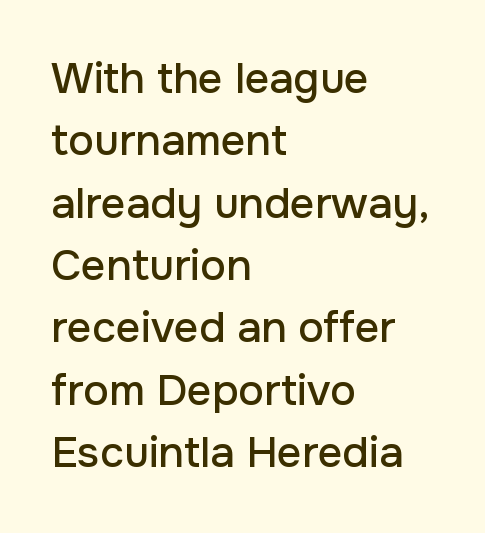
The image shows 43 px sans-serif type, upright; set left-aligned, normal line spacing (1.45x), normal letter spacing, not underlined; low stroke contrast and a medium x-height.
